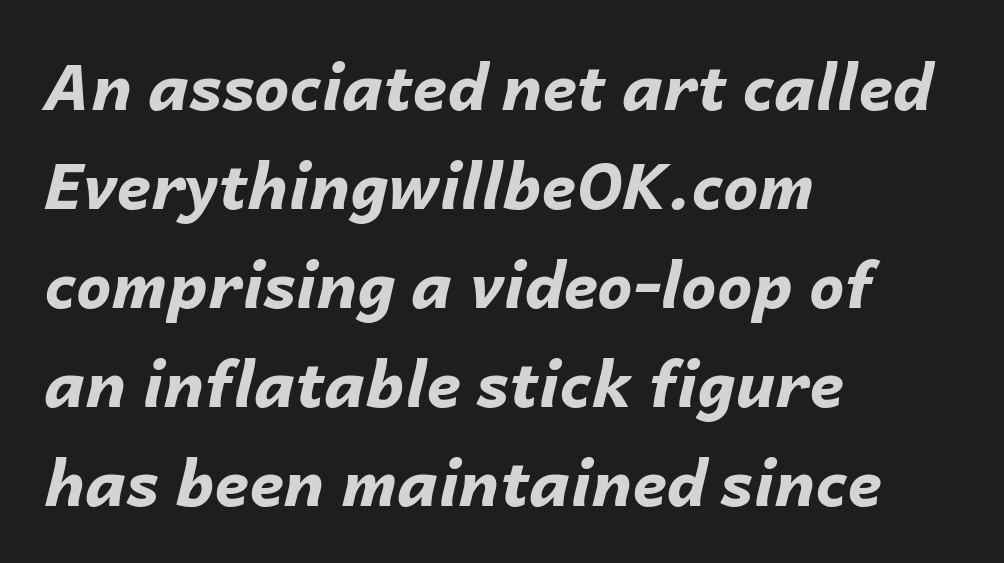
Q: Is the text bold? A: Yes.
Q: Is the text italic (slanted)? A: Yes, it leans right by about 14 degrees.
Q: Is the text underlined? A: No.
Q: How is the paragraph aligned? A: Left-aligned.
Q: Is the spacing between letters normal or unusually wide? A: Normal.
Q: Is the spacing between lines tight, normal or loose? A: Normal.
Q: Width (condensed, normal, or wide)? A: Normal.
Q: Stroke contrast? A: Low.
Q: x-height? A: Medium.
Q: Monospaced? A: No.
